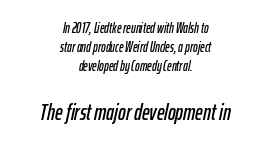
Q: Is the text italic (slanted)? A: Yes, it leans right by about 12 degrees.
Q: Is the text underlined? A: No.
Q: How is the paragraph aligned? A: Centered.
Q: Is the spacing between letters normal or unusually wide? A: Normal.
Q: Is the spacing between lines tight, normal or loose? A: Normal.
Q: Which block of text is set in a larger size, the first (top) or the second (bottom)? A: The second (bottom) one.
